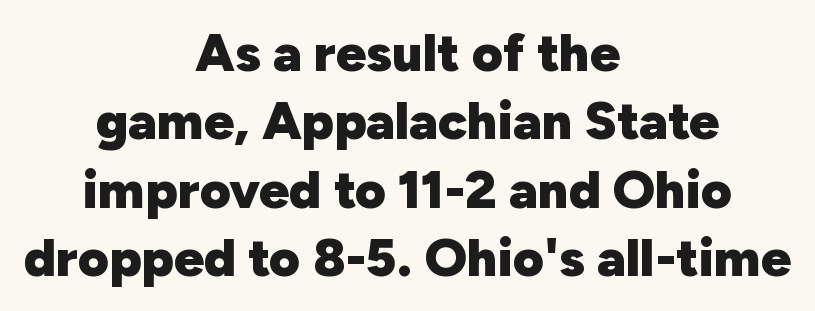
The image shows 53 px heavy sans-serif type, upright; set centered, normal line spacing (1.29x), normal letter spacing, not underlined; low stroke contrast and a medium x-height.
